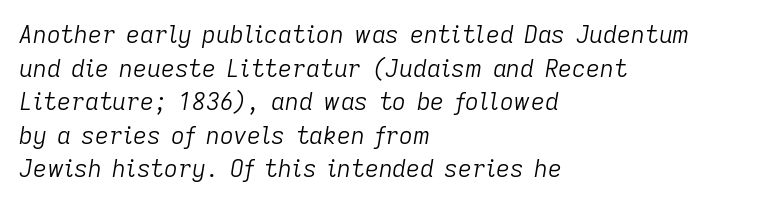
{"italic": "yes", "lean": "right", "slant_degrees": 9, "bold": "no", "underline": "no", "align": "left", "line_spacing": "normal", "line_spacing_ratio": 1.4, "letter_spacing": "normal", "letter_spacing_em": 0.0, "glyph_px": 24}
